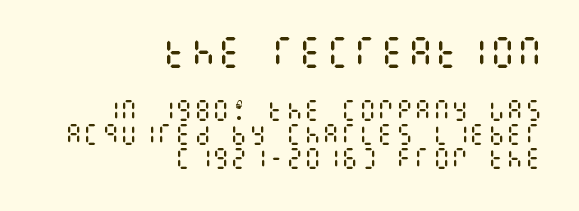
{"italic": "no", "bold": "no", "weight": "regular", "width": "condensed", "stroke_contrast": "medium", "x_height": "large", "underline": "no", "align": "right", "line_spacing": "tight", "line_spacing_ratio": 1.05, "letter_spacing": "normal", "letter_spacing_em": 0.0, "larger_block": "first", "size_ratio": 1.48, "glyph_px": 34}
